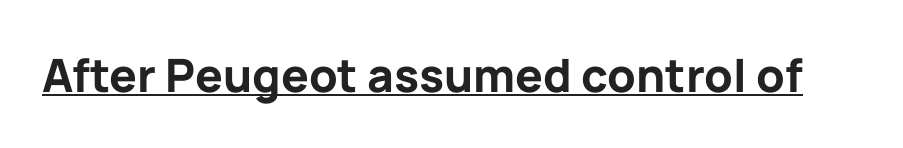
The tracking reads as untouched default to a designer's eye. The passage shown is typeset with a sans-serif family. The specimen includes a rule beneath the text block's lines. You could not count columns in this text — the font is proportionally spaced. Compared with an ordinary text face, these strokes are far heavier — a full bold.
